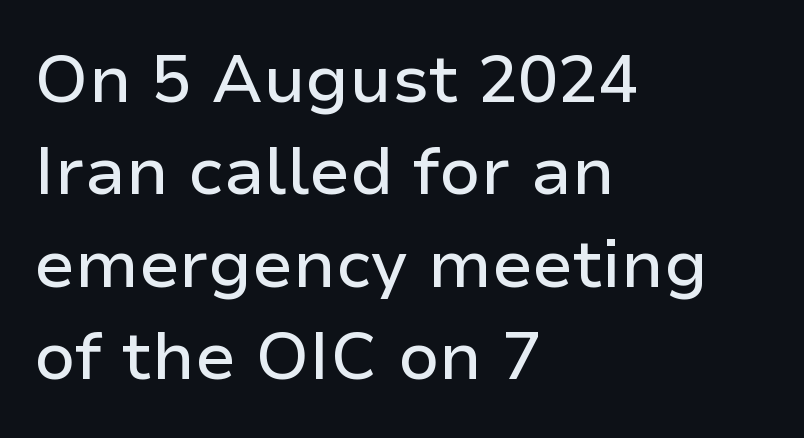
Q: Is the text italic (slanted)? A: No, it is upright.
Q: Is the typeface a serif or a sans-serif typeface? A: Sans-serif.
Q: Is the text underlined? A: No.
Q: How is the paragraph aligned? A: Left-aligned.
Q: Is the spacing between letters normal or unusually wide? A: Normal.
Q: Is the spacing between lines tight, normal or loose? A: Normal.
Q: Width (condensed, normal, or wide)? A: Normal.
Q: Stroke contrast? A: Low.
Q: x-height? A: Medium.
Q: Monospaced? A: No.
